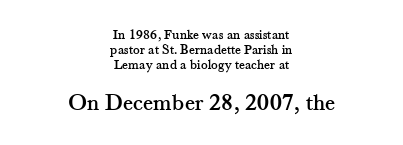
Q: Is the text italic (slanted)? A: No, it is upright.
Q: Is the text underlined? A: No.
Q: How is the paragraph aligned? A: Centered.
Q: Is the spacing between letters normal or unusually wide? A: Normal.
Q: Is the spacing between lines tight, normal or loose? A: Tight.
Q: Which block of text is set in a larger size, the first (top) or the second (bottom)? A: The second (bottom) one.
